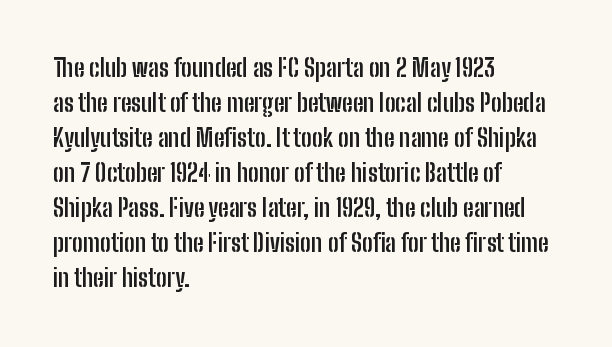
A classic flush-left, rag-right setting is used for this passage. The strokes are fattened all the way to bold. Plain, unruled lines of type. Tracking value appears to be zero — textbook default spacing.
